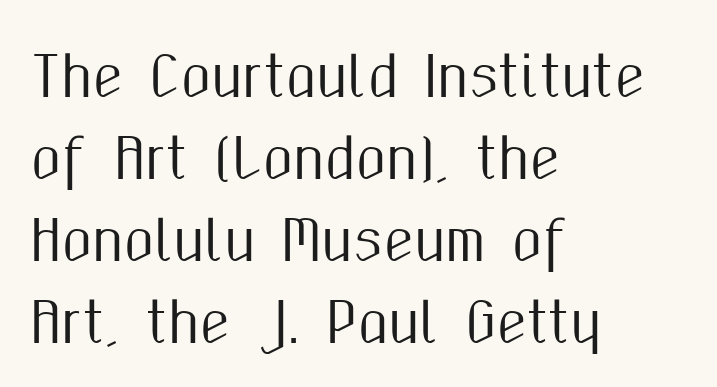
The ragged edge is on the right, which tells us the setting is flush left. Check where the strokes stop: nothing finishes them off — pure sans. Each row of text sits above clean, open space. Quick note: not italic, upright. These lines keep a tight, regular rhythm from letter to letter. Here the designer chose a conventional face with non-uniform glyph widths.
